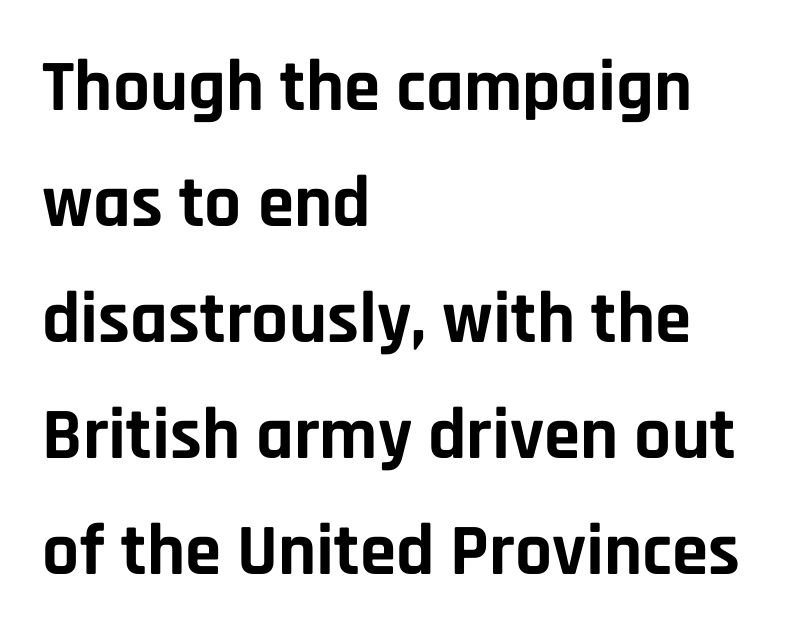
The image shows 73 px bold sans-serif type, upright; set left-aligned, normal line spacing (1.59x), normal letter spacing, not underlined; low stroke contrast and a large x-height.
